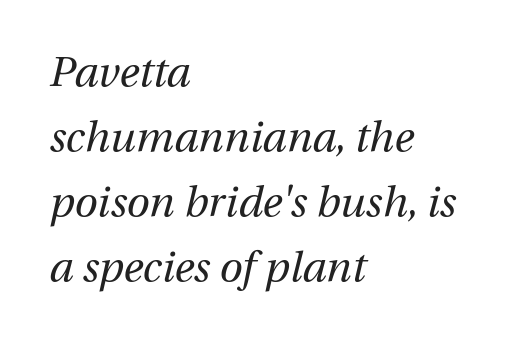
The image shows 42 px regular-weight type, italic (leaning right); set left-aligned, normal line spacing (1.55x), normal letter spacing, not underlined; medium stroke contrast and a medium x-height.
